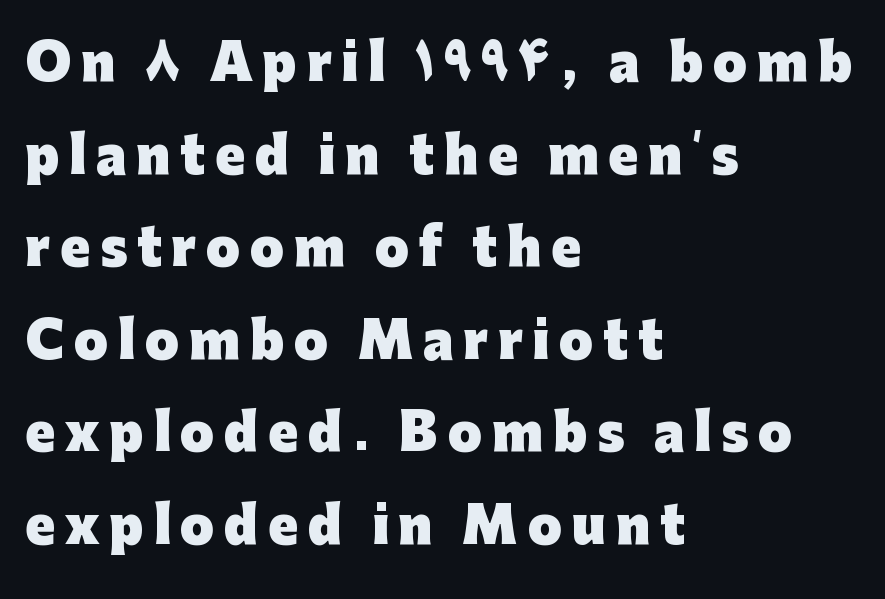
{"serif": "no", "italic": "no", "bold": "yes", "weight": "heavy", "width": "normal", "stroke_contrast": "low", "x_height": "medium", "monospaced": "no", "underline": "no", "align": "left", "line_spacing_ratio": 1.89, "letter_spacing": "wide", "letter_spacing_em": 0.2, "glyph_px": 49}
